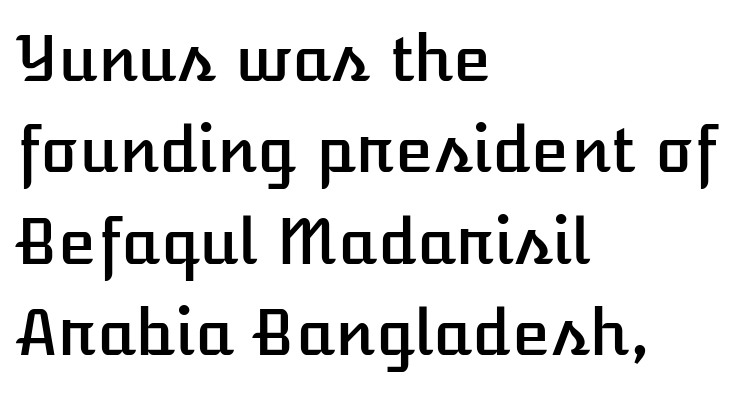
The baseline area is clear. Nobody touched the tracking dial on this one. Notice how the stems are strictly vertical — no italics here. Character widths vary here, with narrow letters taking less room than wide ones.
